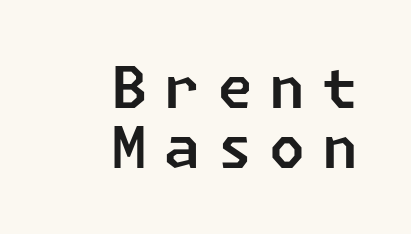
{"serif": "no", "width": "normal", "stroke_contrast": "low", "x_height": "medium", "underline": "no", "align": "right", "line_spacing": "tight", "line_spacing_ratio": 1.04, "letter_spacing": "wide", "letter_spacing_em": 0.29, "glyph_px": 58}
